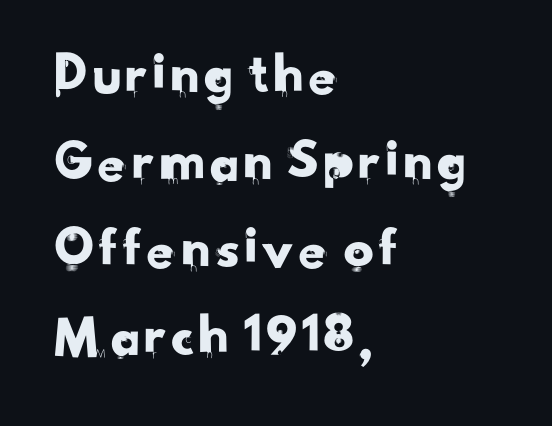
Q: Is the typeface a serif or a sans-serif typeface? A: Sans-serif.
Q: Is the text underlined? A: No.
Q: How is the paragraph aligned? A: Left-aligned.
Q: Is the spacing between letters normal or unusually wide? A: Normal.
Q: Is the spacing between lines tight, normal or loose? A: Normal.
Q: Width (condensed, normal, or wide)? A: Normal.
Q: Stroke contrast? A: Low.
Q: x-height? A: Small.
Q: Monospaced? A: No.
